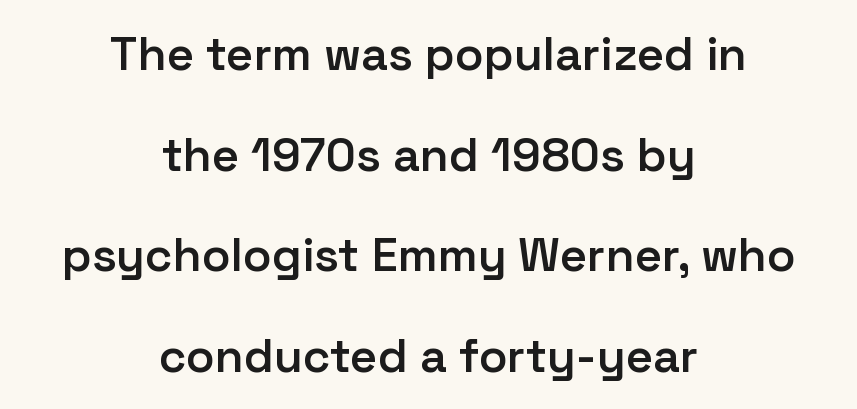
The image shows 47 px semibold sans-serif type, upright; set centered, loose line spacing (2.14x), normal letter spacing, not underlined; low stroke contrast and a medium x-height.
